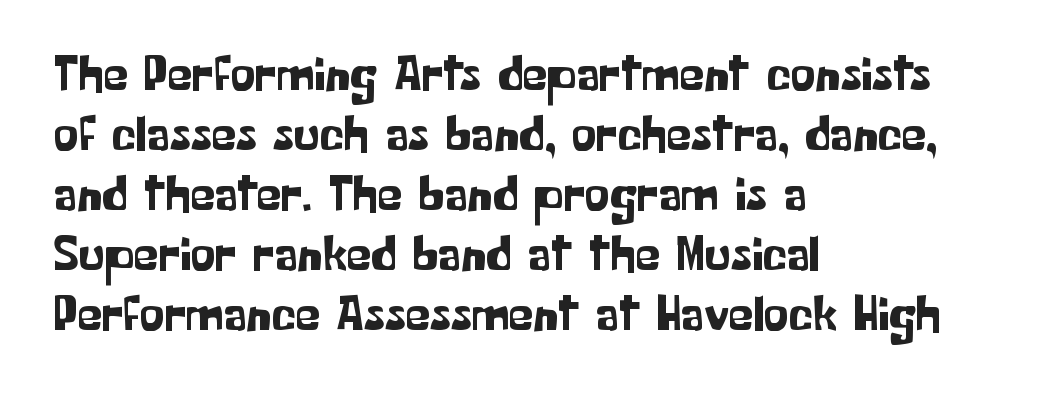
Q: Is the text italic (slanted)? A: No, it is upright.
Q: Is the typeface a serif or a sans-serif typeface? A: Sans-serif.
Q: Is the text underlined? A: No.
Q: How is the paragraph aligned? A: Left-aligned.
Q: Is the spacing between letters normal or unusually wide? A: Normal.
Q: Width (condensed, normal, or wide)? A: Normal.
Q: Stroke contrast? A: Low.
Q: x-height? A: Medium.
Q: Monospaced? A: No.
